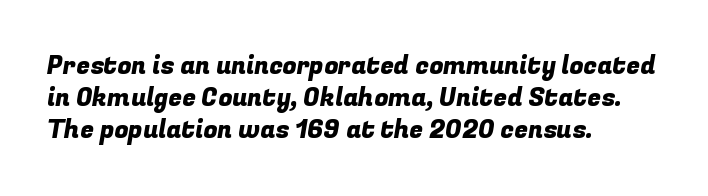
The image shows 25 px text type; set left-aligned, normal line spacing (1.28x), normal letter spacing, not underlined.
